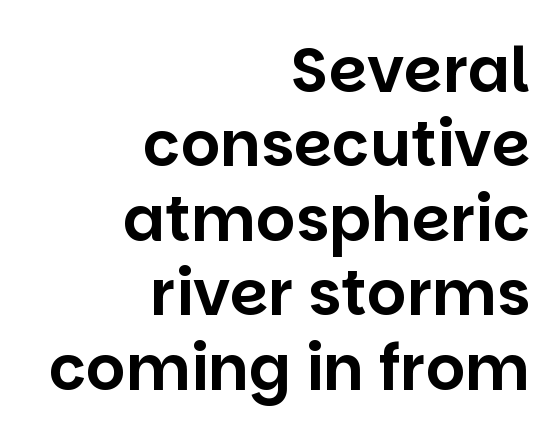
{"serif": "no", "italic": "no", "width": "normal", "stroke_contrast": "low", "x_height": "large", "monospaced": "no", "underline": "no", "align": "right", "line_spacing_ratio": 1.2, "letter_spacing": "normal", "letter_spacing_em": 0.0, "glyph_px": 62}
